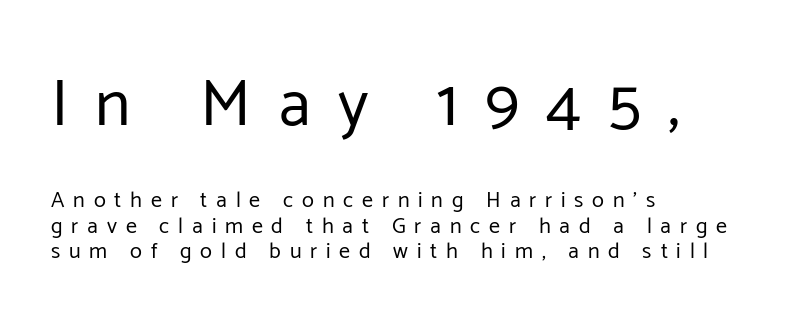
Q: Is the text bold? A: No.
Q: Is the text italic (slanted)? A: No, it is upright.
Q: Is the typeface a serif or a sans-serif typeface? A: Sans-serif.
Q: Is the text underlined? A: No.
Q: How is the paragraph aligned? A: Left-aligned.
Q: Is the spacing between letters normal or unusually wide? A: Unusually wide.
Q: Which block of text is set in a larger size, the first (top) or the second (bottom)? A: The first (top) one.
Q: Width (condensed, normal, or wide)? A: Normal.
Q: Stroke contrast? A: Low.
Q: x-height? A: Medium.
Q: Monospaced? A: No.
